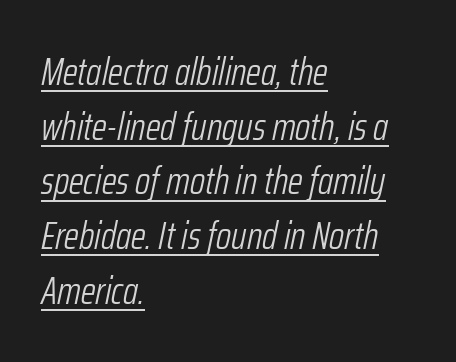
{"italic": "yes", "lean": "right", "slant_degrees": 12, "bold": "no", "weight": "light", "width": "condensed", "stroke_contrast": "low", "x_height": "medium", "monospaced": "no", "underline": "yes", "align": "left", "line_spacing": "normal", "line_spacing_ratio": 1.44, "letter_spacing": "normal", "letter_spacing_em": 0.0, "glyph_px": 38}
